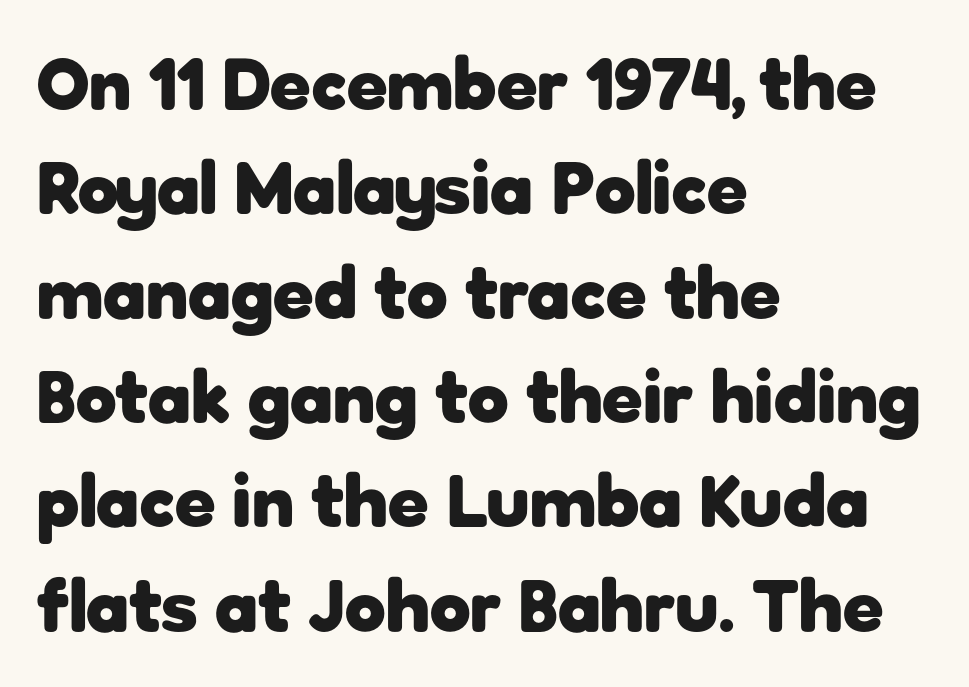
Q: Is the text bold? A: Yes.
Q: Is the text italic (slanted)? A: No, it is upright.
Q: Is the typeface a serif or a sans-serif typeface? A: Sans-serif.
Q: Is the text underlined? A: No.
Q: How is the paragraph aligned? A: Left-aligned.
Q: Is the spacing between letters normal or unusually wide? A: Normal.
Q: Is the spacing between lines tight, normal or loose? A: Normal.
Q: Width (condensed, normal, or wide)? A: Normal.
Q: Stroke contrast? A: Low.
Q: x-height? A: Medium.
Q: Monospaced? A: No.
